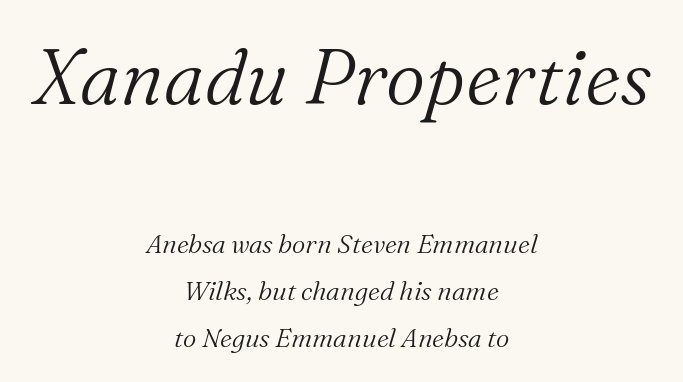
Q: Is the text bold? A: No.
Q: Is the text italic (slanted)? A: Yes, it leans right by about 16 degrees.
Q: Is the typeface a serif or a sans-serif typeface? A: Serif.
Q: Is the text underlined? A: No.
Q: How is the paragraph aligned? A: Centered.
Q: Is the spacing between letters normal or unusually wide? A: Normal.
Q: Which block of text is set in a larger size, the first (top) or the second (bottom)? A: The first (top) one.
Q: Width (condensed, normal, or wide)? A: Normal.
Q: Stroke contrast? A: Medium.
Q: x-height? A: Medium.
Q: Monospaced? A: No.
